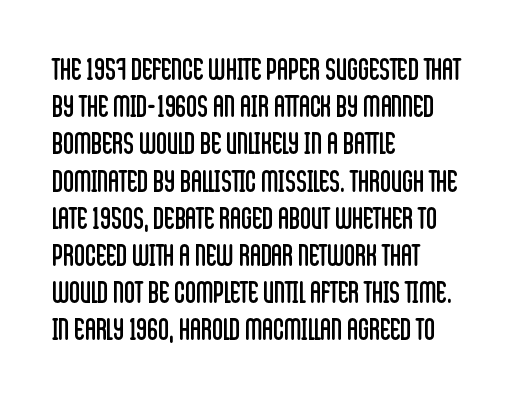
The rendering anchors every line to the left-hand side. The axis of the letterforms is exactly vertical. The font family rendered here belongs to the sans-serif group. Nothing unusual about the tracking: characters are spaced as the font intends. Stems and bowls with no extra thickness — not bold.
